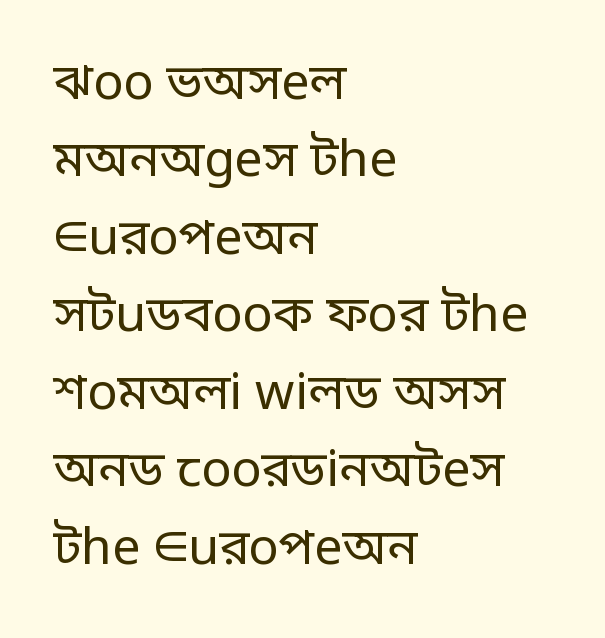
The baseline area is clear. Nope, no serifs anywhere on these letters. The characters are drawn with everyday or finer stroke widths. The setting favours the left margin, as ordinary paragraphs usually do. Looks like regular typesetting: each glyph gets only the width it needs. A typesetter would mark this as roman, not italic.
